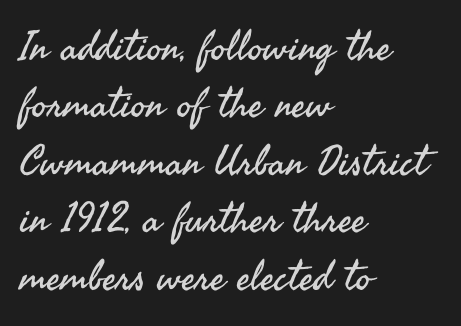
Standard letterfit; no display-style spreading of the glyphs. Compared with typical paragraphs, the rows here are spaced about the same. Does the copy run flush right? No — it runs flush left. Check where the strokes stop: nothing finishes them off — pure sans.
